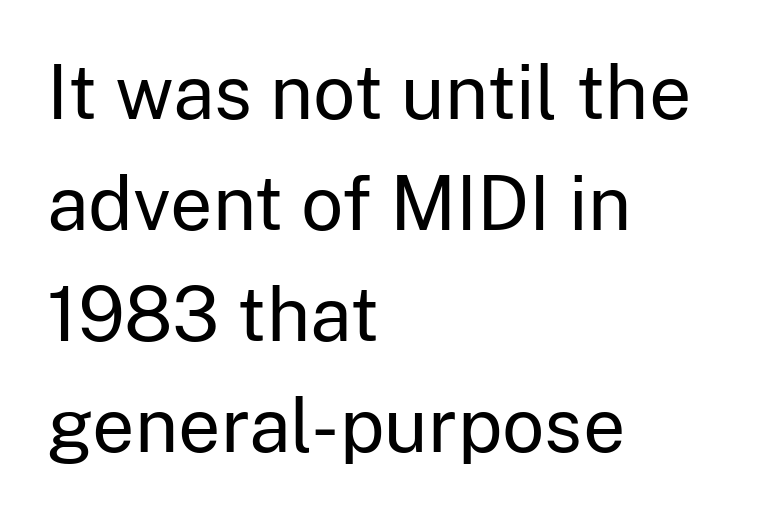
Q: Is the text bold? A: No.
Q: Is the text italic (slanted)? A: No, it is upright.
Q: Is the typeface a serif or a sans-serif typeface? A: Sans-serif.
Q: Is the text underlined? A: No.
Q: How is the paragraph aligned? A: Left-aligned.
Q: Is the spacing between letters normal or unusually wide? A: Normal.
Q: Is the spacing between lines tight, normal or loose? A: Normal.
Q: Width (condensed, normal, or wide)? A: Normal.
Q: Stroke contrast? A: Low.
Q: x-height? A: Medium.
Q: Monospaced? A: No.
